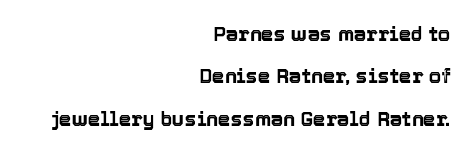
The image shows 20 px text type, upright; set right-aligned, loose line spacing (2.12x), normal letter spacing, not underlined.
